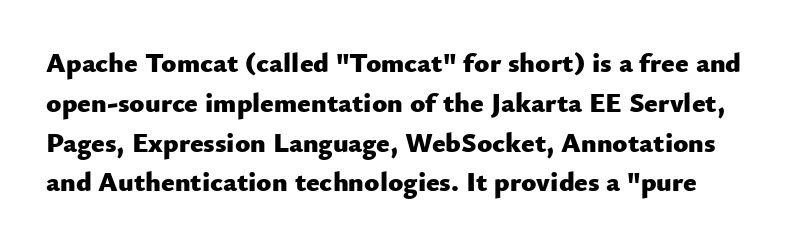
The image shows 28 px heavy sans-serif type, upright; set normal line spacing (1.42x), normal letter spacing, not underlined; low stroke contrast and a small x-height.
